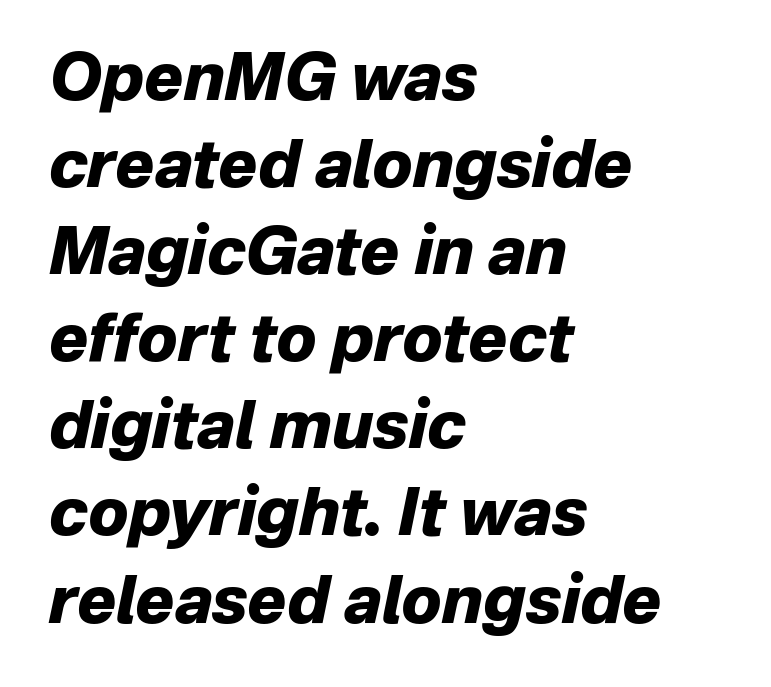
The image shows 65 px heavy type, italic (leaning right); set left-aligned, normal line spacing (1.34x), normal letter spacing, not underlined; low stroke contrast and a medium x-height.
